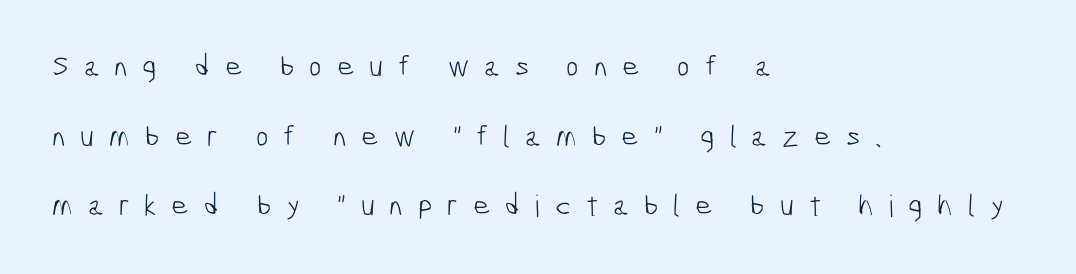
Q: Is the text bold? A: No.
Q: Is the typeface a serif or a sans-serif typeface? A: Sans-serif.
Q: Is the text underlined? A: No.
Q: How is the paragraph aligned? A: Left-aligned.
Q: Is the spacing between letters normal or unusually wide? A: Unusually wide.
Q: Is the spacing between lines tight, normal or loose? A: Loose.
Q: Width (condensed, normal, or wide)? A: Condensed.
Q: Stroke contrast? A: Low.
Q: x-height? A: Medium.
Q: Monospaced? A: No.
